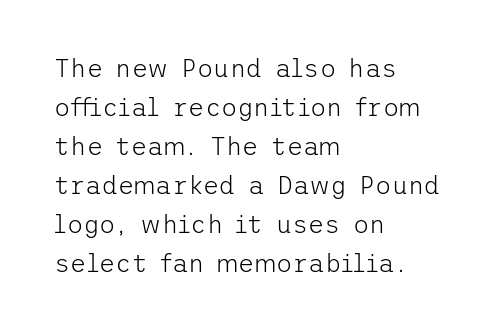
{"italic": "no", "bold": "no", "underline": "no", "align": "left", "line_spacing": "normal", "line_spacing_ratio": 1.56, "letter_spacing": "normal", "letter_spacing_em": 0.0, "glyph_px": 25}
